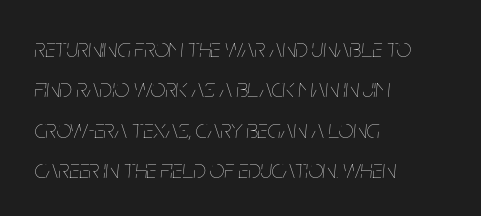
Short and long lines alike share a common starting point at left. Whoever set this chose a conventional vertical rhythm. Each stroke keeps to a modest, everyday thickness or less. Rendered with sloped, italic letterforms. The baseline area is clear. Letter spacing: default.
